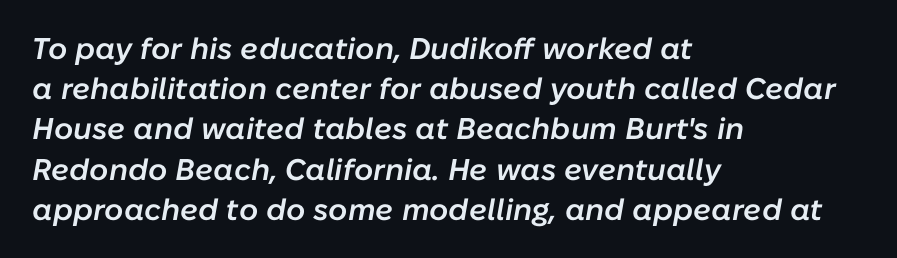
Check the space under the baseline: it is left empty. The lines sit at an ordinary, default distance from one another. Character widths vary here, with narrow letters taking less room than wide ones. Stems and bowls a touch heavier than normal — semibold. The letters sit at their default tracking, neither squeezed nor spread. A student would call this left alignment; a typographer would say flush left, rag right.
